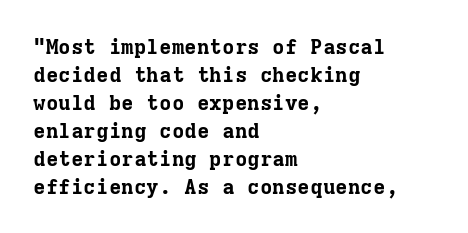
{"italic": "no", "bold": "yes", "underline": "no", "align": "left", "line_spacing": "normal", "line_spacing_ratio": 1.33, "letter_spacing": "normal", "letter_spacing_em": 0.0, "glyph_px": 21}
